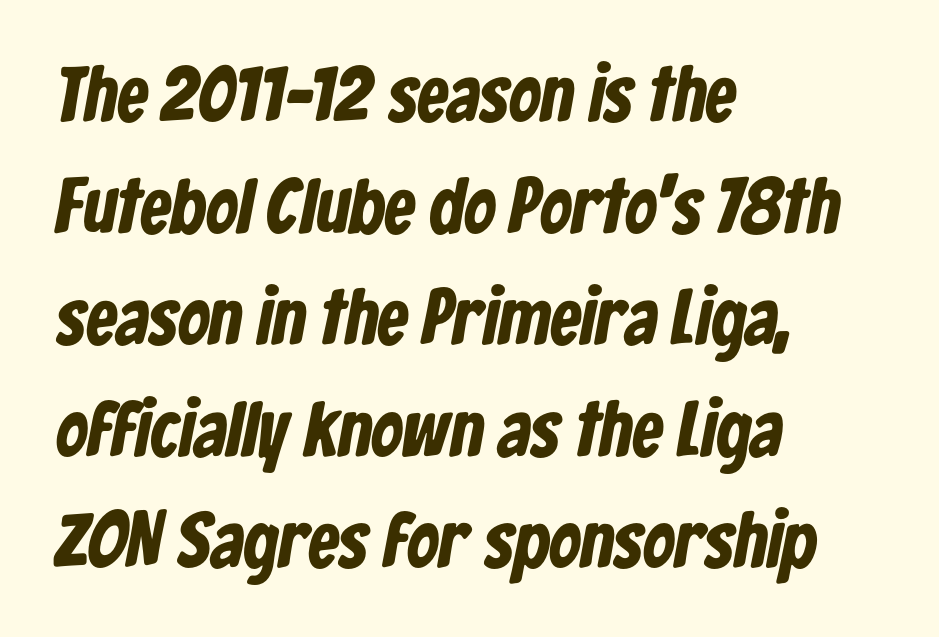
Q: Is the text bold? A: Yes.
Q: Is the typeface a serif or a sans-serif typeface? A: Sans-serif.
Q: Is the text underlined? A: No.
Q: How is the paragraph aligned? A: Left-aligned.
Q: Is the spacing between letters normal or unusually wide? A: Normal.
Q: Is the spacing between lines tight, normal or loose? A: Normal.
Q: Width (condensed, normal, or wide)? A: Condensed.
Q: Stroke contrast? A: Low.
Q: x-height? A: Medium.
Q: Monospaced? A: No.
